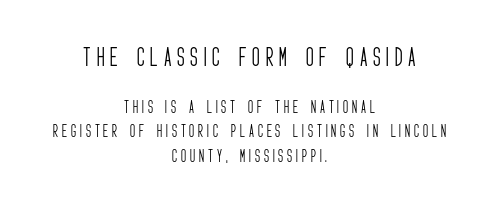
{"italic": "no", "bold": "no", "underline": "no", "align": "center", "line_spacing_ratio": 1.76, "letter_spacing": "wide", "letter_spacing_em": 0.28, "larger_block": "first", "size_ratio": 1.5, "glyph_px": 21}
